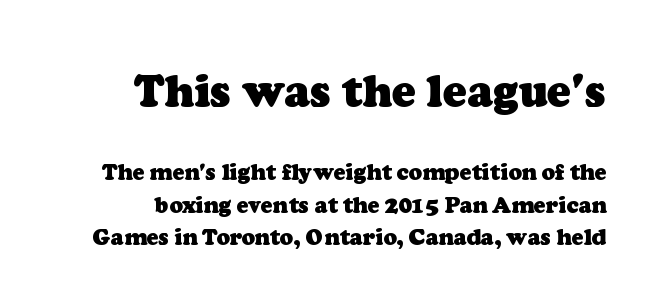
{"serif": "yes", "bold": "yes", "weight": "heavy", "width": "normal", "stroke_contrast": "low", "x_height": "medium", "monospaced": "no", "underline": "no", "line_spacing": "normal", "line_spacing_ratio": 1.49, "letter_spacing": "normal", "letter_spacing_em": 0.0, "larger_block": "first", "size_ratio": 2.0, "glyph_px": 44}
